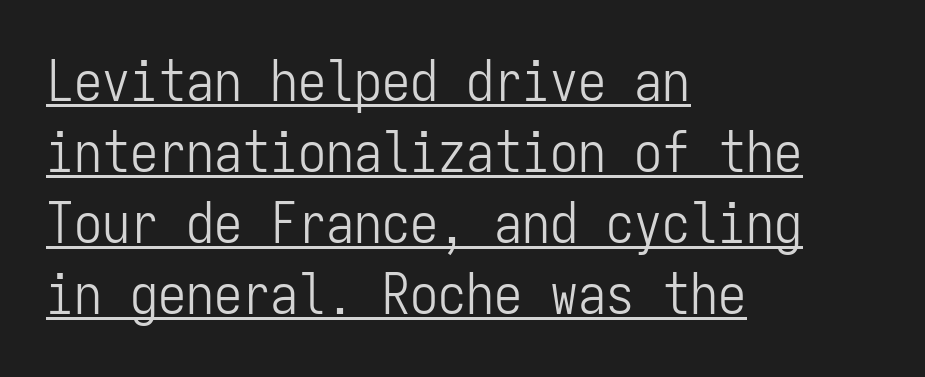
The image shows 56 px light, condensed sans-serif type, upright, monospaced; set left-aligned, normal line spacing (1.27x), normal letter spacing, underlined; low stroke contrast and a medium x-height.
